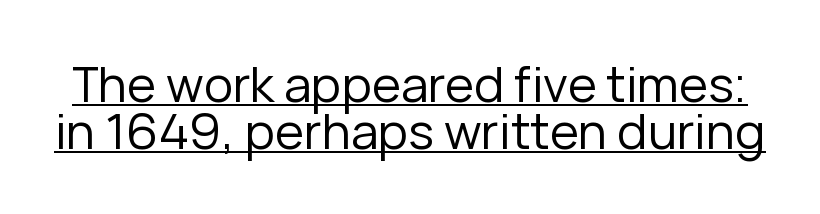
{"serif": "no", "italic": "no", "bold": "no", "weight": "regular", "width": "normal", "stroke_contrast": "low", "x_height": "medium", "monospaced": "no", "underline": "yes", "line_spacing": "tight", "line_spacing_ratio": 0.96, "letter_spacing": "normal", "letter_spacing_em": 0.0, "glyph_px": 49}
